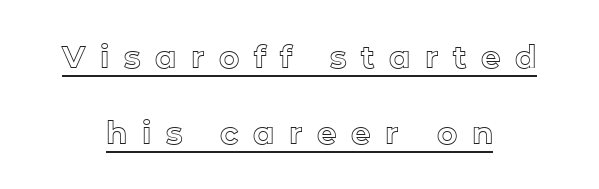
{"italic": "no", "width": "normal", "x_height": "medium", "monospaced": "no", "underline": "yes", "align": "center", "line_spacing": "loose", "line_spacing_ratio": 2.44, "letter_spacing": "wide", "letter_spacing_em": 0.47, "glyph_px": 31}
